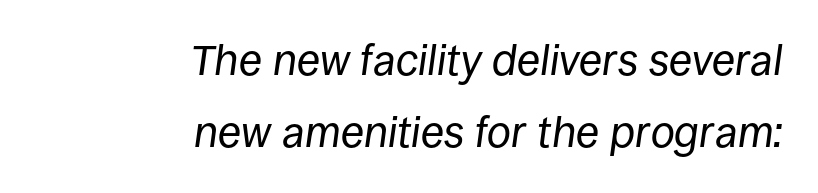
The image shows 43 px regular-weight type, italic (leaning right); set right-aligned, normal line spacing (1.67x), normal letter spacing, not underlined; low stroke contrast and a large x-height.
